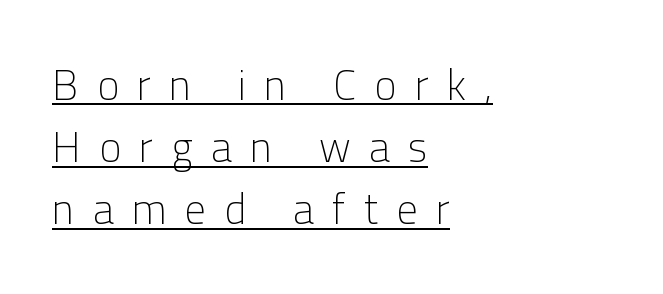
Q: Is the text bold? A: No.
Q: Is the text italic (slanted)? A: No, it is upright.
Q: Is the typeface a serif or a sans-serif typeface? A: Sans-serif.
Q: Is the text underlined? A: Yes.
Q: How is the paragraph aligned? A: Left-aligned.
Q: Is the spacing between letters normal or unusually wide? A: Unusually wide.
Q: Is the spacing between lines tight, normal or loose? A: Normal.
Q: Width (condensed, normal, or wide)? A: Normal.
Q: Stroke contrast? A: Low.
Q: x-height? A: Medium.
Q: Monospaced? A: No.
